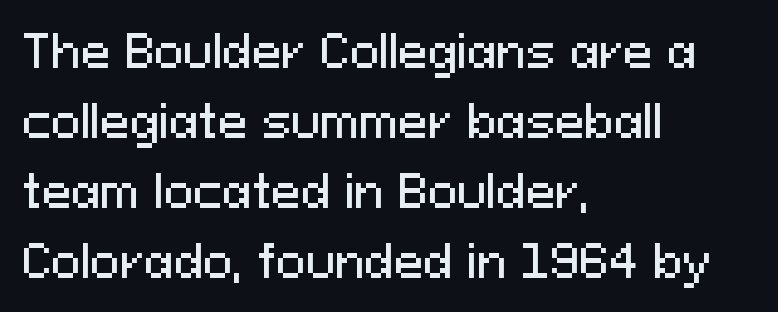
{"serif": "no", "italic": "no", "width": "normal", "stroke_contrast": "medium", "x_height": "medium", "monospaced": "no", "underline": "no", "align": "left", "line_spacing": "normal", "line_spacing_ratio": 1.59, "letter_spacing": "normal", "letter_spacing_em": 0.0, "glyph_px": 44}
